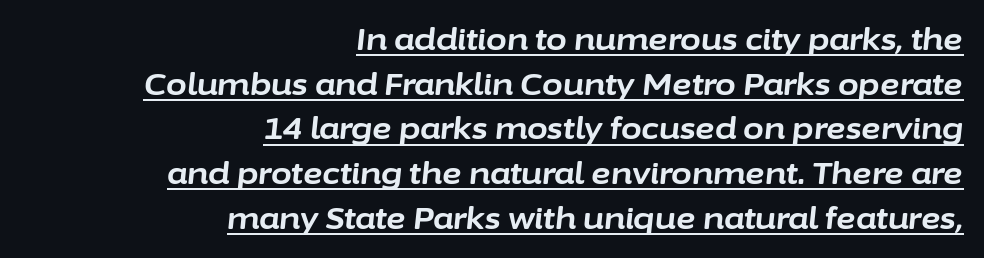
What's the leading like? Ordinary, nothing unusual. The lines in this sample share a right terminus and differ only in where they begin. A typographer would call this underscored text. Proportional: the letters do not fall into vertical columns.
